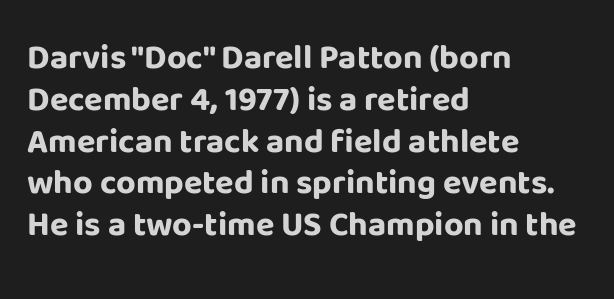
{"serif": "no", "italic": "no", "bold": "yes", "weight": "bold", "width": "normal", "stroke_contrast": "low", "x_height": "large", "monospaced": "no", "underline": "no", "align": "left", "line_spacing_ratio": 1.23, "letter_spacing": "normal", "letter_spacing_em": 0.0, "glyph_px": 34}
